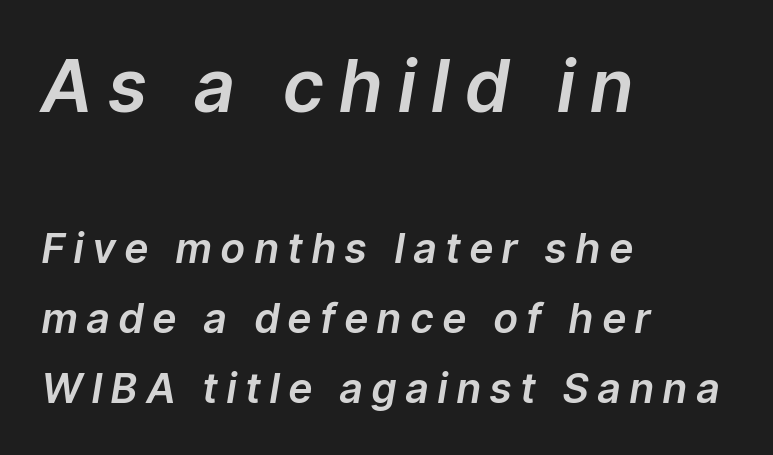
Q: Is the text italic (slanted)? A: Yes, it leans right by about 9 degrees.
Q: Is the text underlined? A: No.
Q: How is the paragraph aligned? A: Left-aligned.
Q: Is the spacing between letters normal or unusually wide? A: Unusually wide.
Q: Which block of text is set in a larger size, the first (top) or the second (bottom)? A: The first (top) one.
Q: Width (condensed, normal, or wide)? A: Normal.
Q: Stroke contrast? A: Low.
Q: x-height? A: Medium.
Q: Monospaced? A: No.
